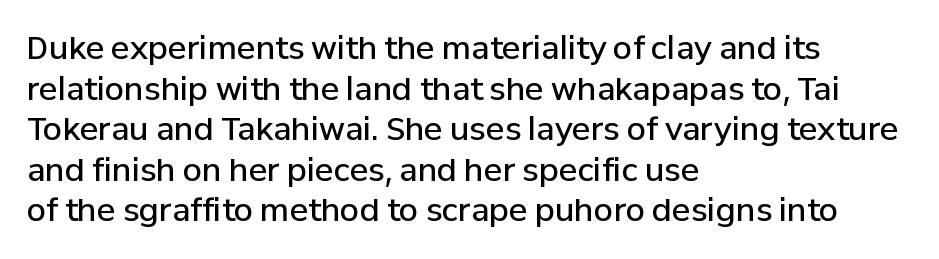
The lines are quadded left. If you measured baseline to baseline, you'd find a middling distance. Posture: straight, roman, zero tilt. Unlike a traditional serif, this face leaves its strokes unadorned.
